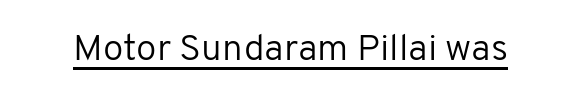
{"serif": "no", "italic": "no", "bold": "no", "weight": "regular", "width": "normal", "stroke_contrast": "low", "x_height": "medium", "monospaced": "no", "underline": "yes", "letter_spacing": "normal", "letter_spacing_em": 0.0, "glyph_px": 37}
